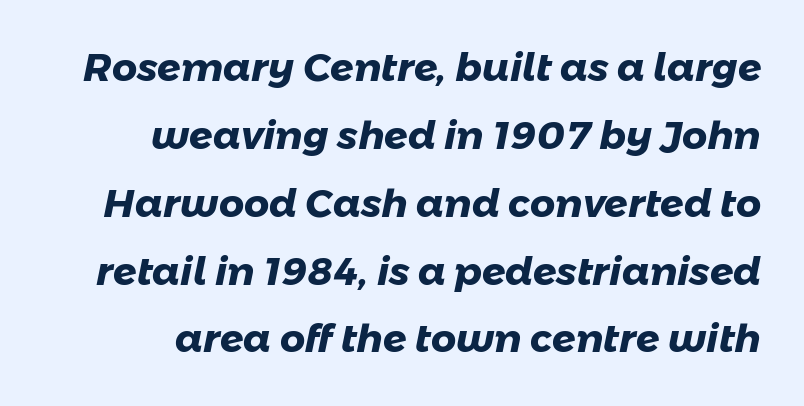
The image shows 39 px heavy sans-serif type; set right-aligned, line spacing 1.74x, normal letter spacing, not underlined; low stroke contrast and a medium x-height.
